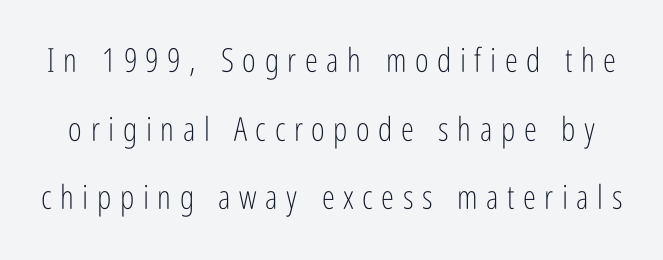
The gaps between neighbouring characters are conspicuously large. The block of text is sparse from top to bottom, with ample space between rows. Type without underlining. The typeface chosen for these lines omits serifs.
